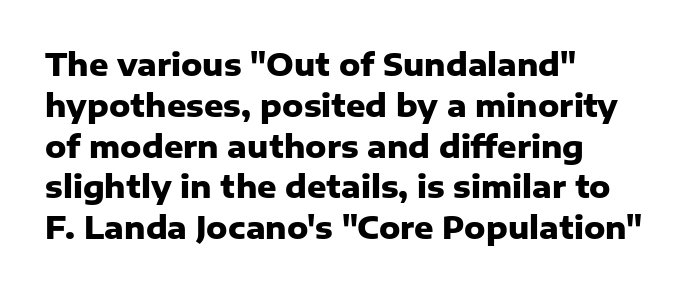
Q: Is the text bold? A: Yes.
Q: Is the text italic (slanted)? A: No, it is upright.
Q: Is the typeface a serif or a sans-serif typeface? A: Sans-serif.
Q: Is the text underlined? A: No.
Q: How is the paragraph aligned? A: Left-aligned.
Q: Is the spacing between letters normal or unusually wide? A: Normal.
Q: Is the spacing between lines tight, normal or loose? A: Normal.
Q: Width (condensed, normal, or wide)? A: Normal.
Q: Stroke contrast? A: Low.
Q: x-height? A: Medium.
Q: Monospaced? A: No.
